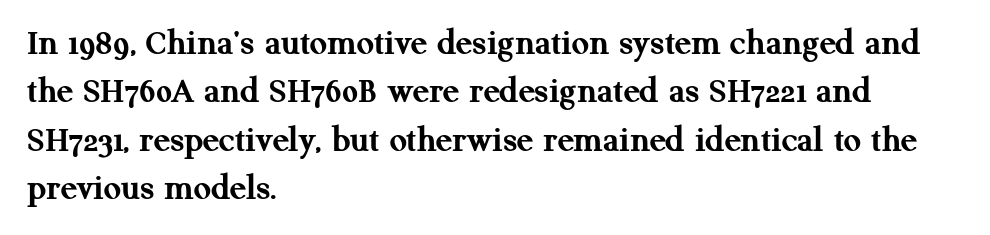
{"serif": "yes", "italic": "no", "bold": "yes", "weight": "semibold", "width": "normal", "stroke_contrast": "medium", "x_height": "medium", "monospaced": "no", "underline": "no", "align": "left", "line_spacing": "normal", "line_spacing_ratio": 1.27, "letter_spacing": "normal", "letter_spacing_em": 0.0, "glyph_px": 38}
